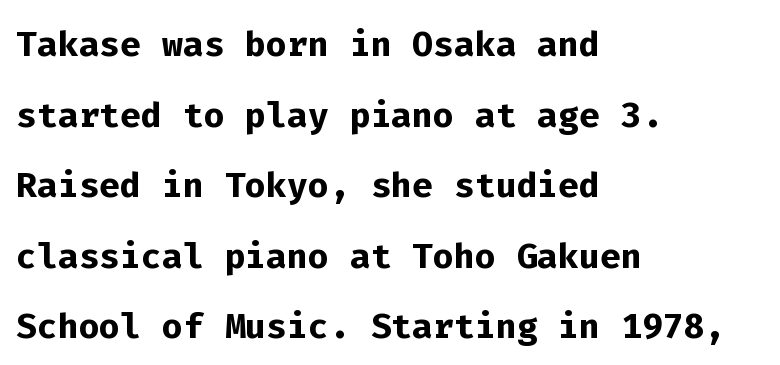
The image shows 49 px semibold sans-serif type, upright, monospaced; set left-aligned, normal line spacing (1.44x), normal letter spacing, not underlined; low stroke contrast and a medium x-height.
